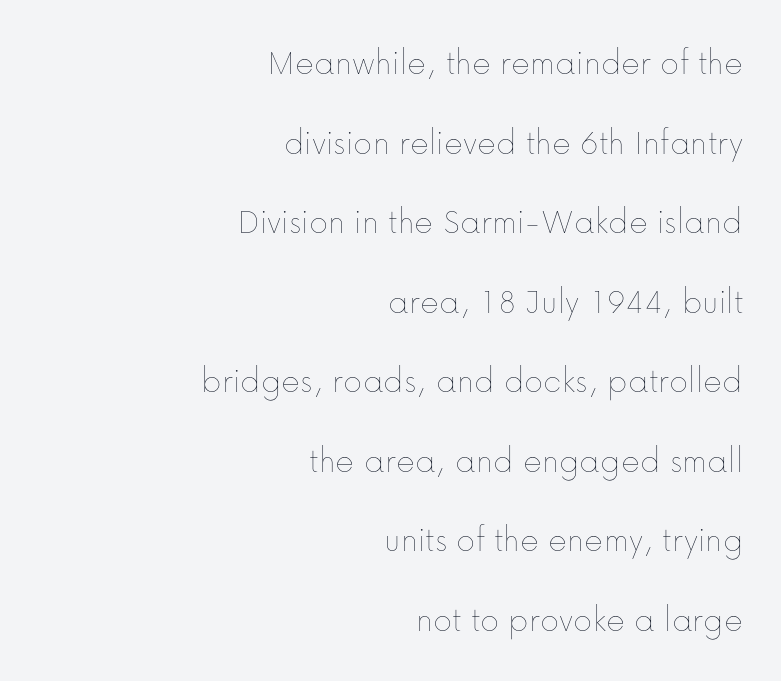
Q: Is the text bold? A: No.
Q: Is the text italic (slanted)? A: No, it is upright.
Q: Is the text underlined? A: No.
Q: How is the paragraph aligned? A: Right-aligned.
Q: Is the spacing between letters normal or unusually wide? A: Normal.
Q: Is the spacing between lines tight, normal or loose? A: Loose.
Q: Width (condensed, normal, or wide)? A: Normal.
Q: Stroke contrast? A: Low.
Q: x-height? A: Medium.
Q: Monospaced? A: No.
